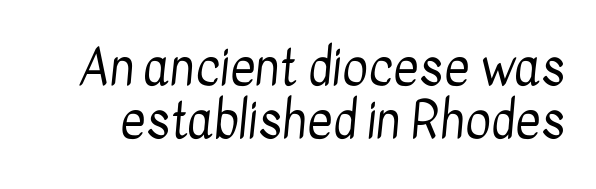
In terms of leading, this rendering errs on the cramped side. The font sits on the lighter half of the weight spectrum, regular included. Decoration check: the copy has no underline. Observe the ordinary spacing: letters are neighbours, not strangers. This rendering employs a face without finishing strokes, i.e., a sans-serif. Proportional: the letters do not fall into vertical columns.
